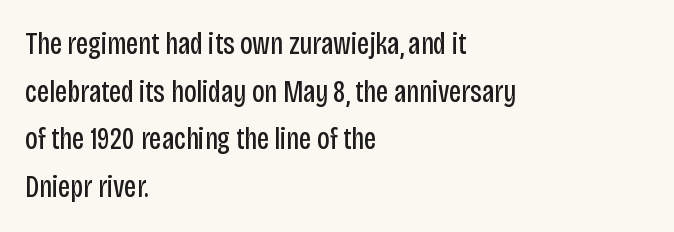
{"serif": "no", "italic": "no", "bold": "no", "weight": "regular", "width": "condensed", "stroke_contrast": "low", "x_height": "large", "monospaced": "no", "underline": "no", "align": "left", "line_spacing": "normal", "line_spacing_ratio": 1.54, "letter_spacing": "normal", "letter_spacing_em": 0.0, "glyph_px": 31}
